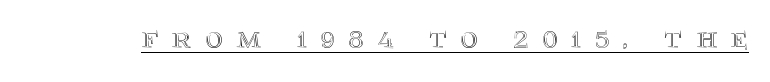
A typesetter would mark this as roman, not italic. These lines have a slow, spaced-out rhythm from letter to letter. Is there an underline? Yes — a line sits under the letters. The letters advance in unequal steps, a hallmark of proportional type.
